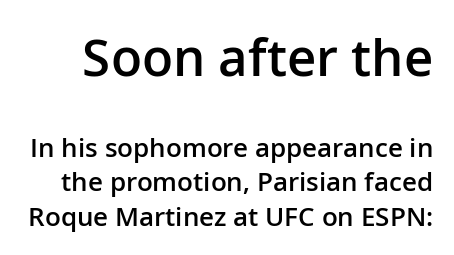
The strokes are fattened partway — semibold, not bold. Type without underlining. Character widths vary here, with narrow letters taking less room than wide ones. Character size in the leading block exceeds that of the trailing block. Upright lettering throughout.
